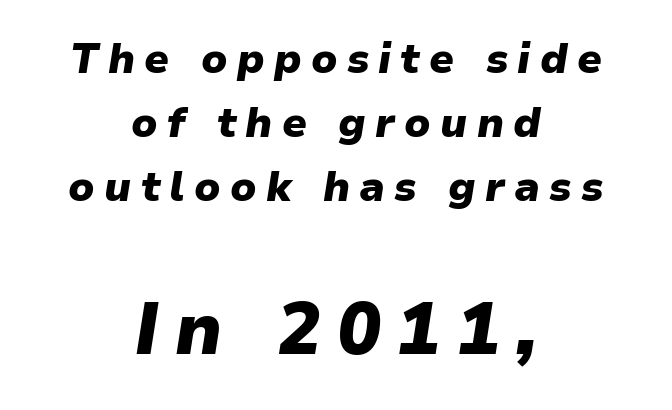
{"italic": "yes", "lean": "right", "slant_degrees": 9, "bold": "yes", "weight": "heavy", "width": "normal", "stroke_contrast": "low", "x_height": "medium", "monospaced": "no", "underline": "no", "align": "center", "line_spacing": "normal", "line_spacing_ratio": 1.52, "letter_spacing": "wide", "letter_spacing_em": 0.22, "larger_block": "second", "size_ratio": 1.74, "glyph_px": 73}
